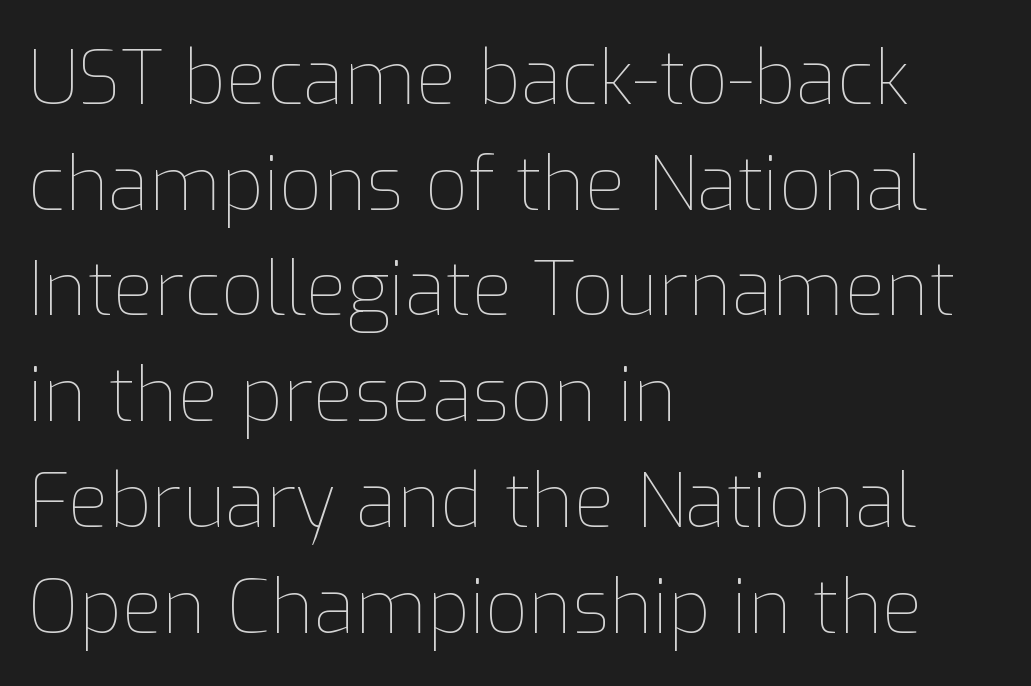
Q: Is the text bold? A: No.
Q: Is the text italic (slanted)? A: No, it is upright.
Q: Is the text underlined? A: No.
Q: How is the paragraph aligned? A: Left-aligned.
Q: Is the spacing between letters normal or unusually wide? A: Normal.
Q: Is the spacing between lines tight, normal or loose? A: Normal.
Q: Width (condensed, normal, or wide)? A: Normal.
Q: Stroke contrast? A: Low.
Q: x-height? A: Medium.
Q: Monospaced? A: No.
